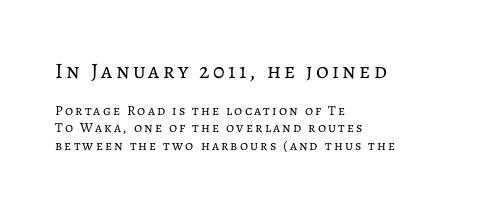
Weight: in the light-to-regular range. The rag falls on the right side of this text block. Reading top to bottom, the characters get smaller at the block break. Underlining? Definitely not there. Tall strokes in this sample are plumb rather than angled.
